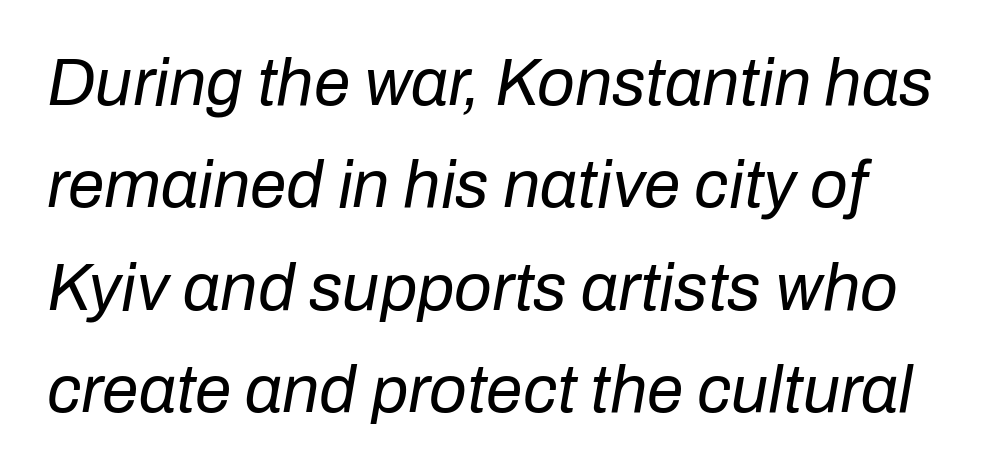
The image shows 66 px regular-weight type, italic (leaning right); set normal line spacing (1.55x), normal letter spacing, not underlined; low stroke contrast and a medium x-height.
